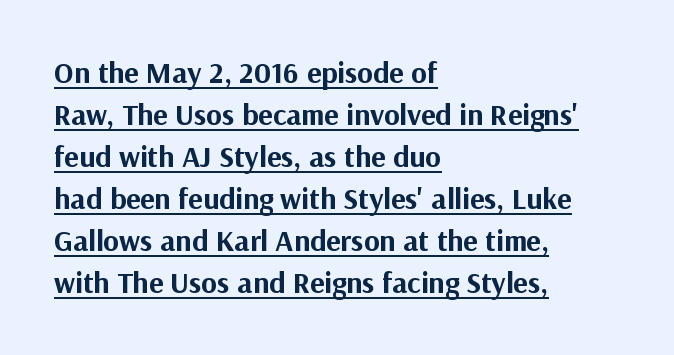
Q: Is the text bold? A: Yes.
Q: Is the text italic (slanted)? A: No, it is upright.
Q: Is the typeface a serif or a sans-serif typeface? A: Sans-serif.
Q: Is the text underlined? A: Yes.
Q: How is the paragraph aligned? A: Left-aligned.
Q: Is the spacing between letters normal or unusually wide? A: Normal.
Q: Is the spacing between lines tight, normal or loose? A: Normal.
Q: Width (condensed, normal, or wide)? A: Normal.
Q: Stroke contrast? A: Medium.
Q: x-height? A: Medium.
Q: Monospaced? A: No.
